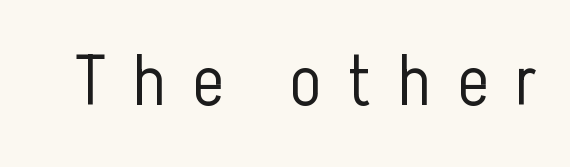
{"serif": "no", "italic": "no", "bold": "no", "weight": "light", "width": "condensed", "stroke_contrast": "low", "x_height": "medium", "monospaced": "no", "underline": "no", "letter_spacing": "wide", "letter_spacing_em": 0.38, "glyph_px": 72}
